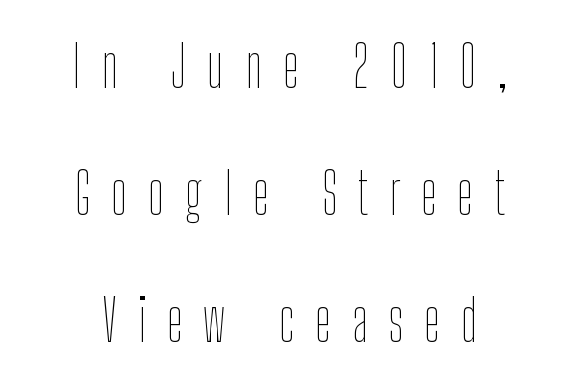
The setting favours the middle, as headings and verse often do. Loosely led — the rows are spread out. Characters remain perfectly vertical along every line. Note the varied advance widths — an 'i' is clearly narrower than an 'm'. How are the letters spaced? Widely, with obvious added tracking.
